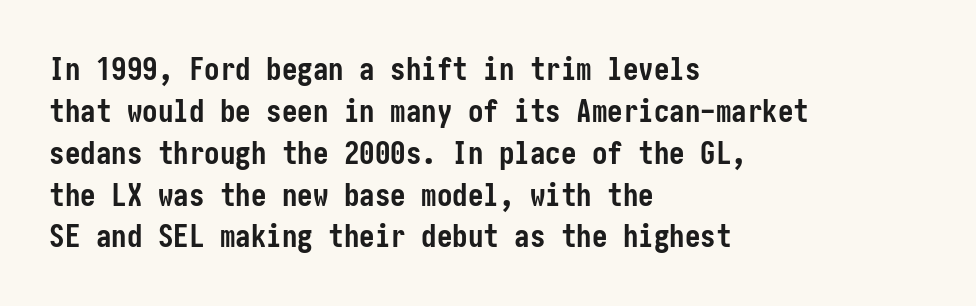
Q: Is the text bold? A: Yes.
Q: Is the text italic (slanted)? A: No, it is upright.
Q: Is the typeface a serif or a sans-serif typeface? A: Sans-serif.
Q: Is the text underlined? A: No.
Q: How is the paragraph aligned? A: Left-aligned.
Q: Is the spacing between letters normal or unusually wide? A: Normal.
Q: Is the spacing between lines tight, normal or loose? A: Normal.
Q: Width (condensed, normal, or wide)? A: Condensed.
Q: Stroke contrast? A: Low.
Q: x-height? A: Medium.
